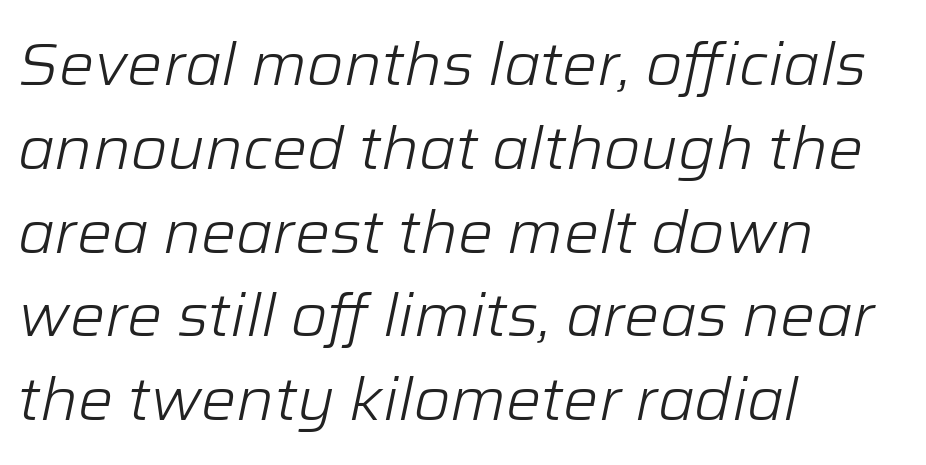
The image shows 59 px light type, italic (leaning right); set left-aligned, normal line spacing (1.42x), normal letter spacing, not underlined; low stroke contrast and a medium x-height.
